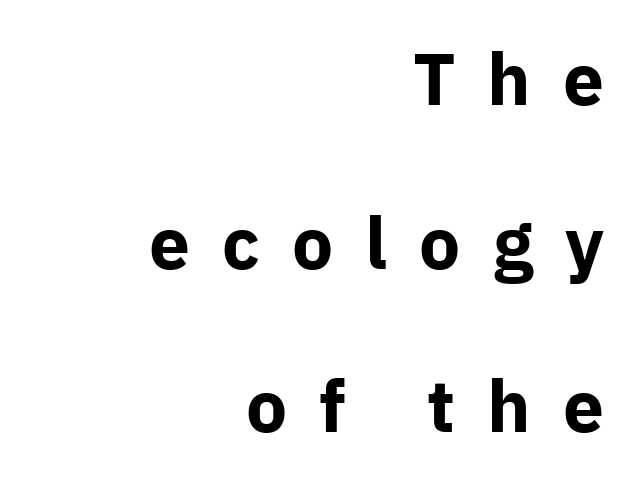
Q: Is the text bold? A: Yes.
Q: Is the text italic (slanted)? A: No, it is upright.
Q: Is the typeface a serif or a sans-serif typeface? A: Sans-serif.
Q: Is the text underlined? A: No.
Q: How is the paragraph aligned? A: Right-aligned.
Q: Is the spacing between letters normal or unusually wide? A: Unusually wide.
Q: Is the spacing between lines tight, normal or loose? A: Loose.
Q: Width (condensed, normal, or wide)? A: Normal.
Q: Stroke contrast? A: Low.
Q: x-height? A: Medium.
Q: Monospaced? A: No.
